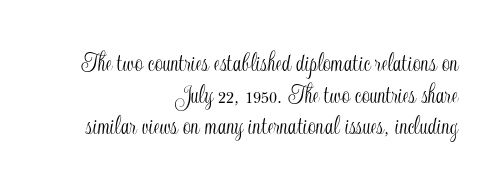
The image shows 28 px condensed type; set right-aligned, tight line spacing (1.13x), normal letter spacing, not underlined; a small x-height.
